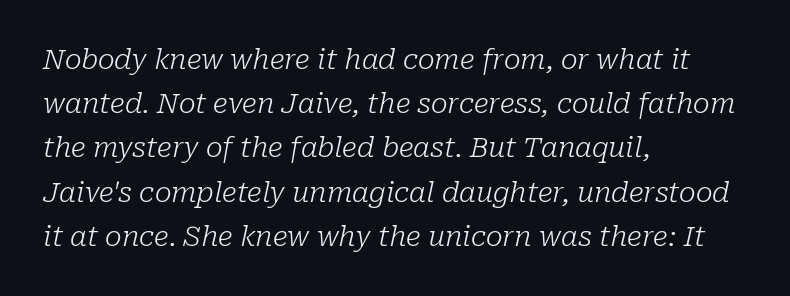
The image shows 28 px light serif type, italic (leaning right); set left-aligned, normal line spacing (1.58x), normal letter spacing, not underlined; low stroke contrast and a medium x-height.
